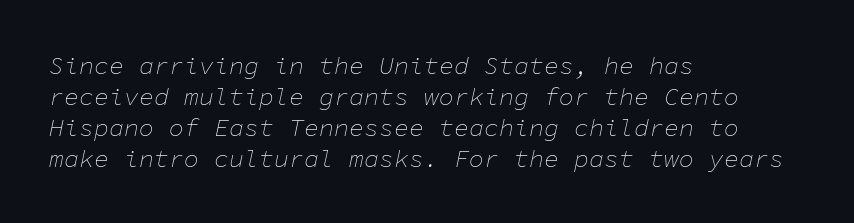
The image shows 25 px text type, italic (leaning right); set left-aligned, line spacing 1.24x, normal letter spacing, not underlined.
